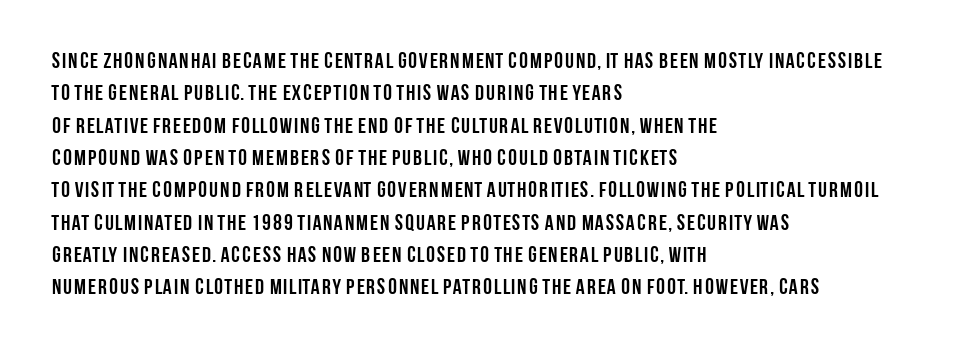
{"italic": "no", "bold": "yes", "underline": "no", "align": "left", "line_spacing": "normal", "line_spacing_ratio": 1.47, "letter_spacing": "normal", "letter_spacing_em": 0.0, "glyph_px": 22}
